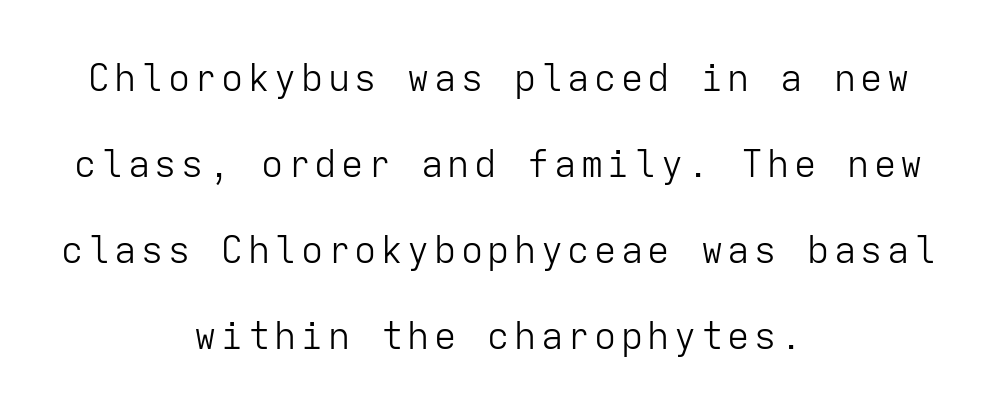
Any mark beneath the type? The region is blank. Interline gaps are noticeably wide in this sample. The strokes are not fattened; the text isn't bold. Think of a typewriter: that constant character pitch is what you see here. The typesetter chose a symmetrical, centered arrangement here. Nothing sits at the stroke ends, so this counts as sans-serif.
